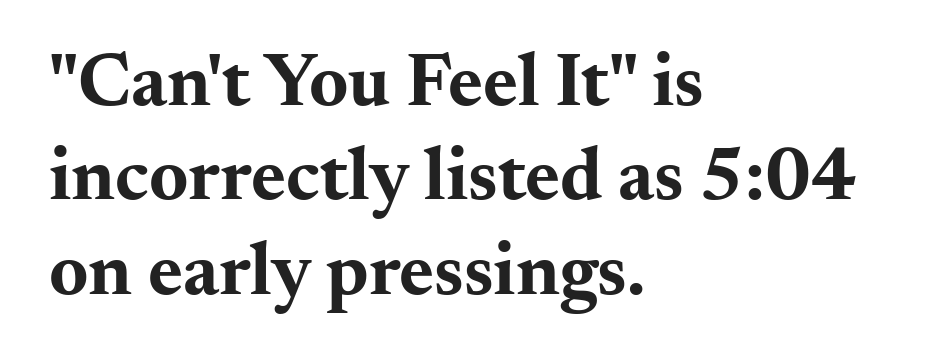
{"serif": "yes", "italic": "no", "bold": "yes", "weight": "bold", "width": "wide", "stroke_contrast": "medium", "x_height": "small", "monospaced": "no", "underline": "no", "align": "left", "line_spacing": "normal", "line_spacing_ratio": 1.26, "letter_spacing": "normal", "letter_spacing_em": 0.0, "glyph_px": 75}
